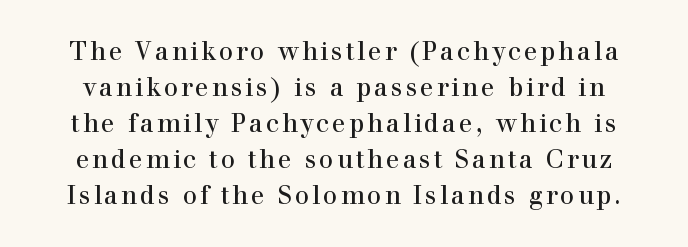
{"italic": "no", "underline": "no", "line_spacing": "normal", "line_spacing_ratio": 1.44, "glyph_px": 25}
